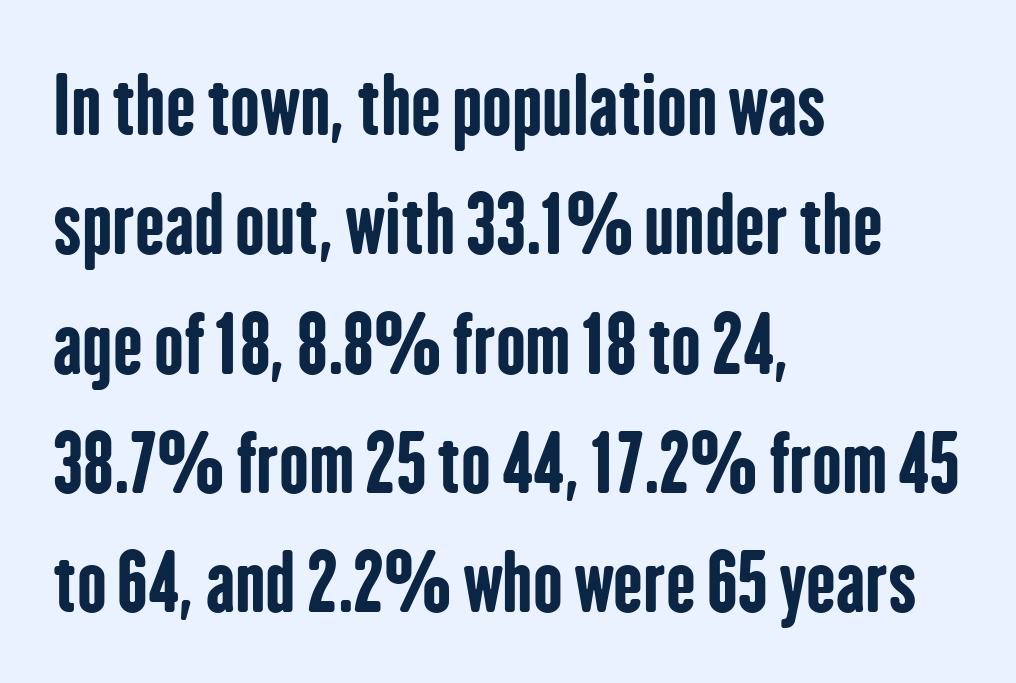
{"serif": "no", "italic": "no", "bold": "yes", "weight": "bold", "width": "condensed", "stroke_contrast": "low", "x_height": "medium", "monospaced": "no", "underline": "no", "align": "left", "line_spacing": "normal", "line_spacing_ratio": 1.51, "letter_spacing": "normal", "letter_spacing_em": 0.0, "glyph_px": 79}
